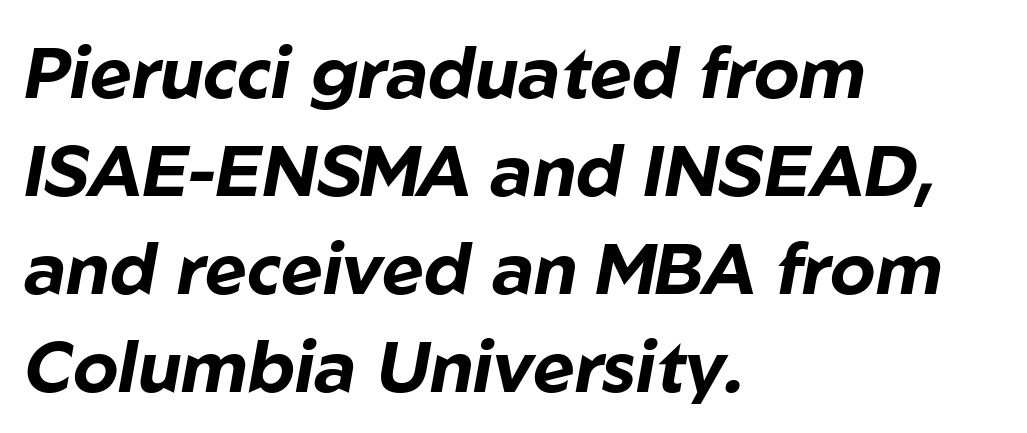
The image shows 72 px bold type, italic (leaning right); set left-aligned, normal line spacing (1.36x), normal letter spacing, not underlined; low stroke contrast and a medium x-height.
